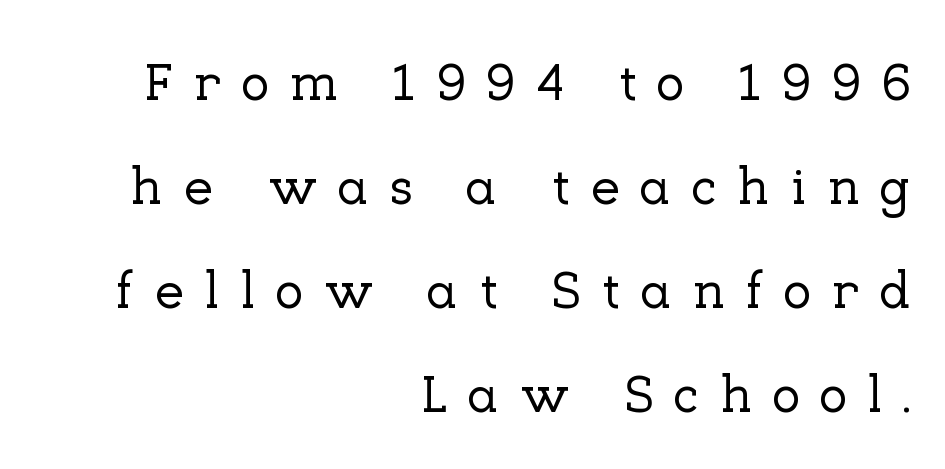
Ordinary non-slanted type is in use. The string is rendered with underlining switched off. These lines are rendered in a variable-pitch font. The passage shown stacks its lines with a broad gap. The paragraph has a hard right edge and a soft left edge. Are there feet on the stems? There are — it's a serif.
